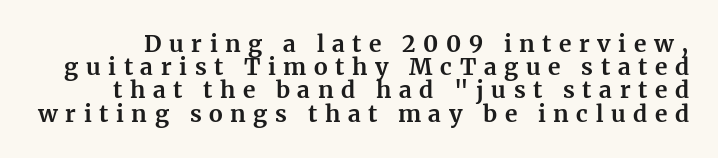
The image shows 23 px bold type, upright; set tight line spacing (1.01x), unusually wide letter spacing (+0.33 em), not underlined.
